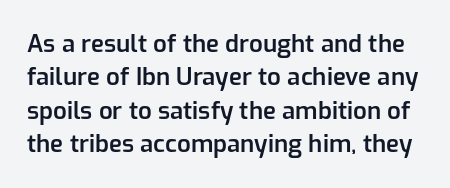
{"italic": "no", "bold": "semi", "underline": "no", "line_spacing": "normal", "line_spacing_ratio": 1.39, "letter_spacing": "normal", "letter_spacing_em": 0.0, "glyph_px": 24}
